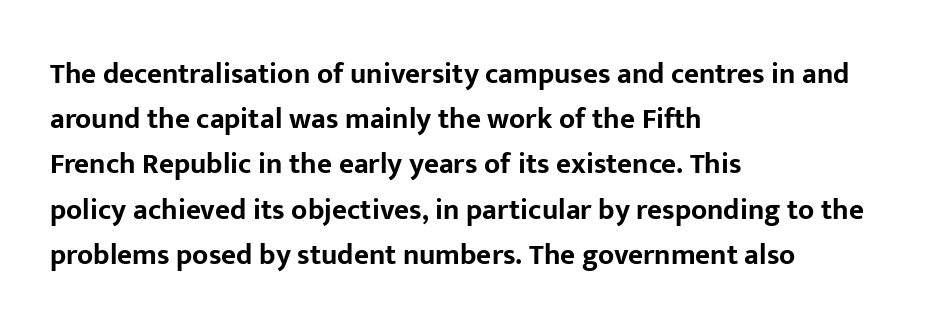
The image shows 29 px bold sans-serif type, upright; set left-aligned, normal line spacing (1.56x), normal letter spacing, not underlined; low stroke contrast and a medium x-height.
